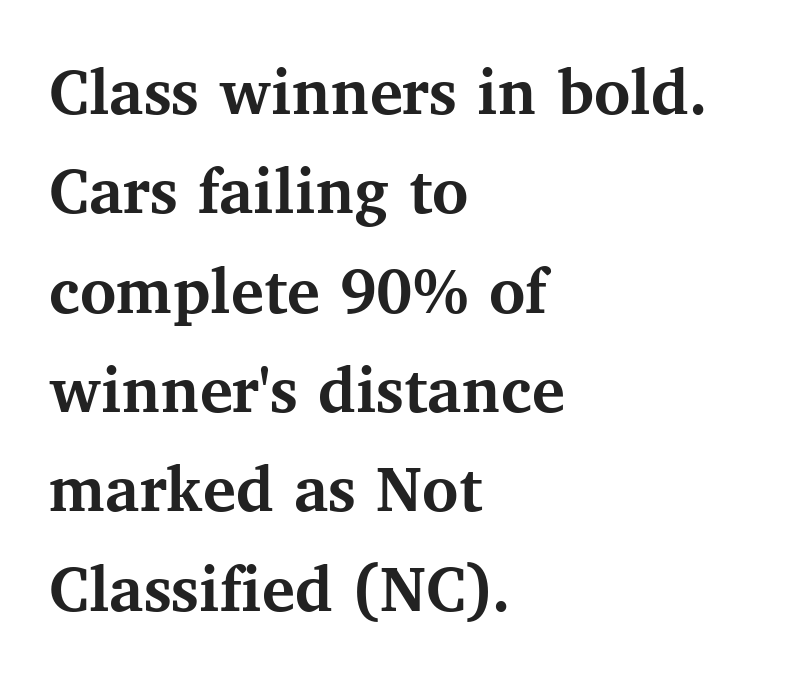
The image shows 69 px semibold serif type, upright; set left-aligned, normal line spacing (1.44x), normal letter spacing, not underlined; medium stroke contrast and a medium x-height.
